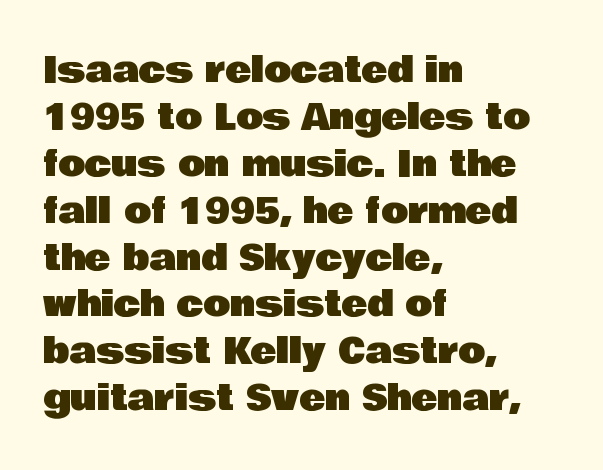
The image shows 35 px sans-serif type, upright; set left-aligned, normal line spacing (1.34x), normal letter spacing, not underlined; low stroke contrast and a large x-height.
